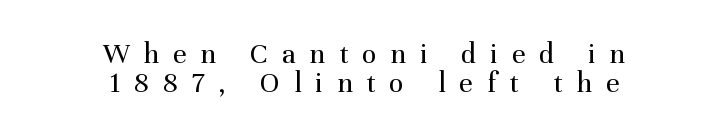
Both edges are ragged and mirror each other, which tells us the setting is centered. The font is comparable to plain body text, perhaps lighter. The gap between lines stays unmarked. The letterforms stand isolated, each surrounded by extra space. The letters stand straight up with perfectly vertical stems.
